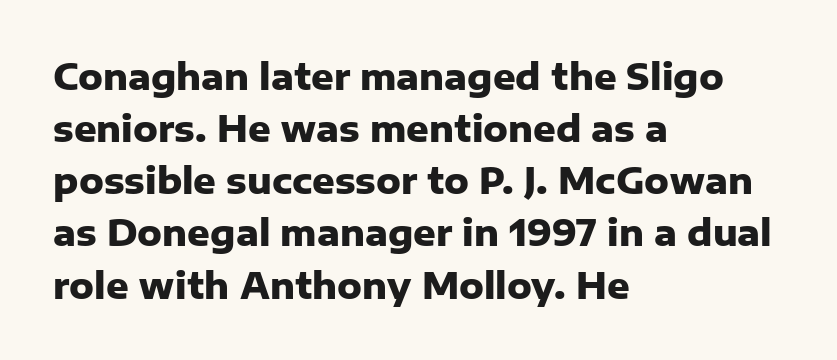
The image shows 35 px heavy sans-serif type, upright; set left-aligned, normal line spacing (1.49x), normal letter spacing, not underlined; low stroke contrast and a medium x-height.
